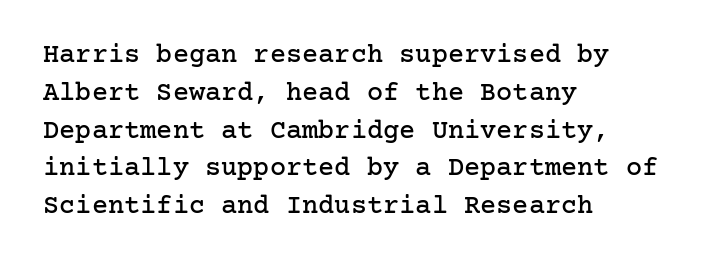
Q: Is the text italic (slanted)? A: No, it is upright.
Q: Is the text underlined? A: No.
Q: How is the paragraph aligned? A: Left-aligned.
Q: Is the spacing between letters normal or unusually wide? A: Normal.
Q: Is the spacing between lines tight, normal or loose? A: Normal.
